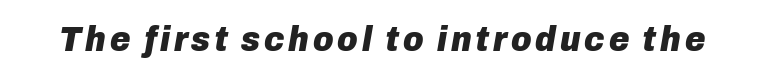
{"italic": "yes", "lean": "right", "slant_degrees": 10, "bold": "yes", "weight": "heavy", "width": "normal", "stroke_contrast": "low", "x_height": "medium", "monospaced": "no", "underline": "no", "glyph_px": 35}
